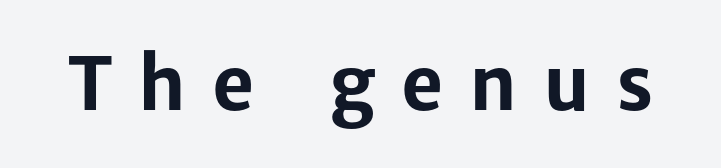
{"serif": "no", "italic": "no", "bold": "yes", "weight": "bold", "width": "normal", "stroke_contrast": "low", "x_height": "medium", "monospaced": "no", "underline": "no", "letter_spacing": "wide", "letter_spacing_em": 0.35, "glyph_px": 73}
